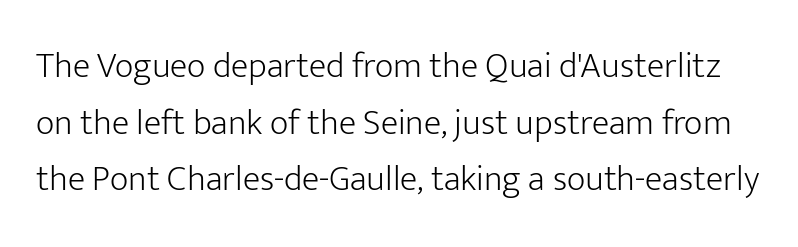
Q: Is the text bold? A: No.
Q: Is the text italic (slanted)? A: No, it is upright.
Q: Is the typeface a serif or a sans-serif typeface? A: Sans-serif.
Q: Is the text underlined? A: No.
Q: Is the spacing between letters normal or unusually wide? A: Normal.
Q: Is the spacing between lines tight, normal or loose? A: Normal.
Q: Width (condensed, normal, or wide)? A: Normal.
Q: Stroke contrast? A: Low.
Q: x-height? A: Medium.
Q: Monospaced? A: No.
